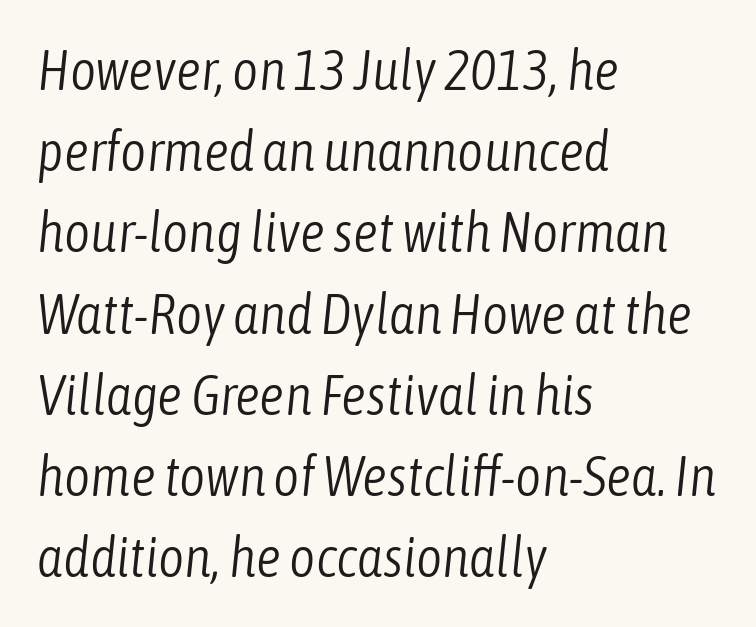
The image shows 56 px light, condensed type, italic (leaning right); set left-aligned, normal line spacing (1.45x), normal letter spacing, not underlined; low stroke contrast and a medium x-height.
